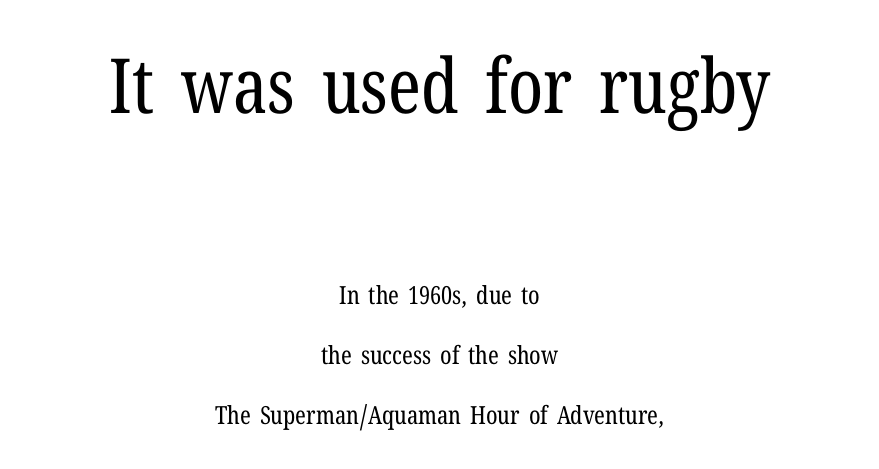
The image shows 76 px regular-weight, condensed serif type, upright; set centered, loose line spacing (2.39x), normal letter spacing, not underlined; the first (top) block is 3.04x larger; low stroke contrast and a medium x-height.
